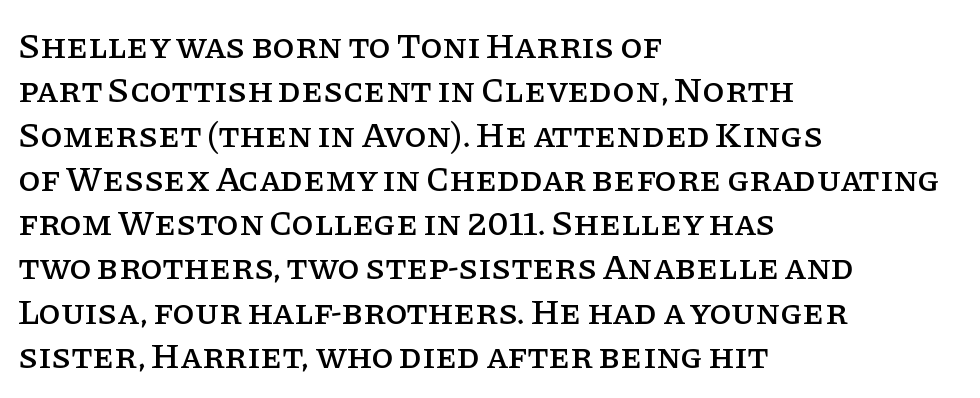
The image shows 36 px serif type, upright; set left-aligned, line spacing 1.23x, normal letter spacing, not underlined; low stroke contrast and a large x-height.
